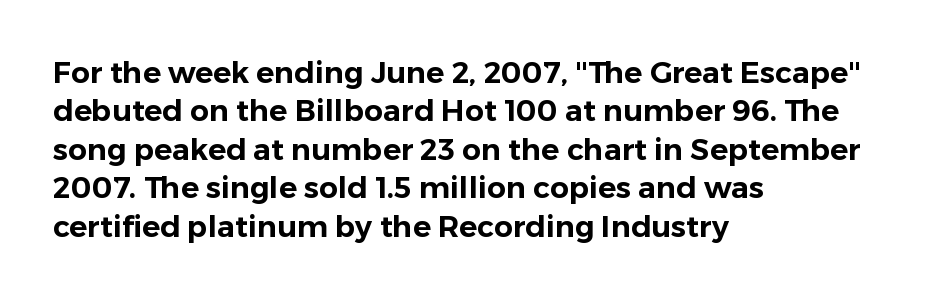
The image shows 30 px sans-serif type, upright; set left-aligned, normal line spacing (1.28x), normal letter spacing, not underlined; low stroke contrast and a medium x-height.
